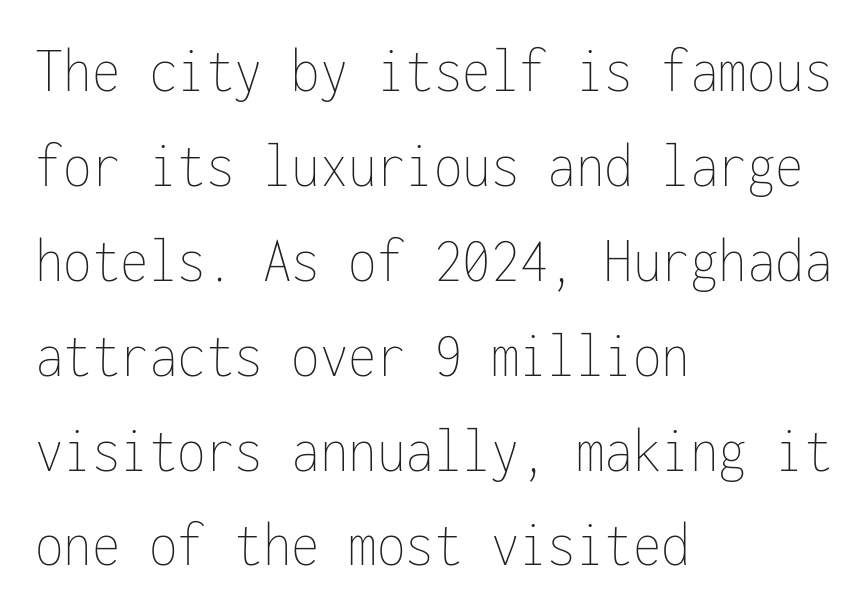
Q: Is the text bold? A: No.
Q: Is the text italic (slanted)? A: No, it is upright.
Q: Is the text underlined? A: No.
Q: How is the paragraph aligned? A: Left-aligned.
Q: Is the spacing between letters normal or unusually wide? A: Normal.
Q: Is the spacing between lines tight, normal or loose? A: Normal.
Q: Width (condensed, normal, or wide)? A: Condensed.
Q: Stroke contrast? A: Low.
Q: x-height? A: Medium.
Q: Monospaced? A: Yes.
